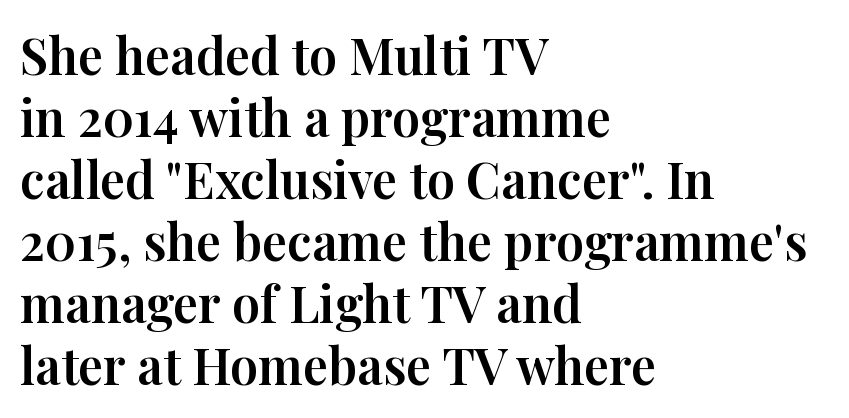
Style check: upright. Between one letter and the next there's only the usual sliver of space. The face used here is proportionally spaced, like ordinary book or web type. This is serif lettering, the kind often seen in printed books. Bare-footed words on every line.
